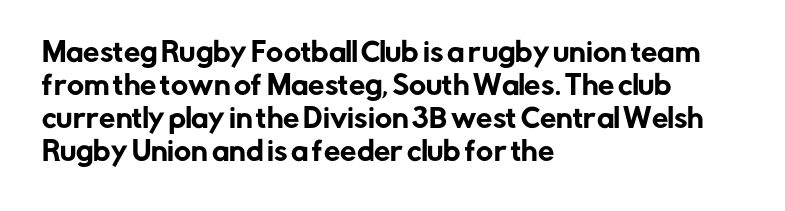
The foot of each line stays bare and open. Leading matches the norm, producing a regular column. The paragraph shown leans on its left margin. The gaps between neighbouring characters are ordinary and unremarkable. Italic? Not at all — the glyphs are vertical.
